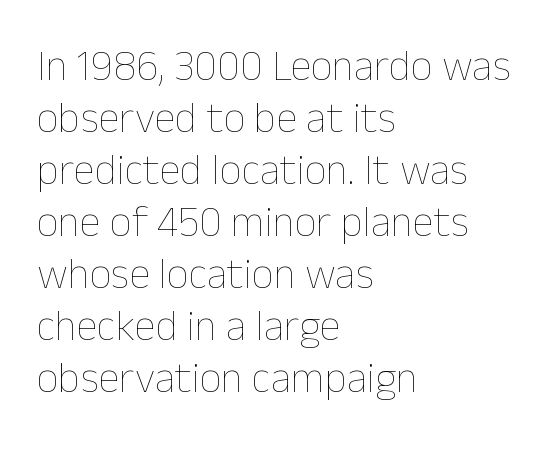
Q: Is the text bold? A: No.
Q: Is the text italic (slanted)? A: No, it is upright.
Q: Is the text underlined? A: No.
Q: How is the paragraph aligned? A: Left-aligned.
Q: Is the spacing between letters normal or unusually wide? A: Normal.
Q: Width (condensed, normal, or wide)? A: Normal.
Q: Stroke contrast? A: Low.
Q: x-height? A: Medium.
Q: Monospaced? A: No.
